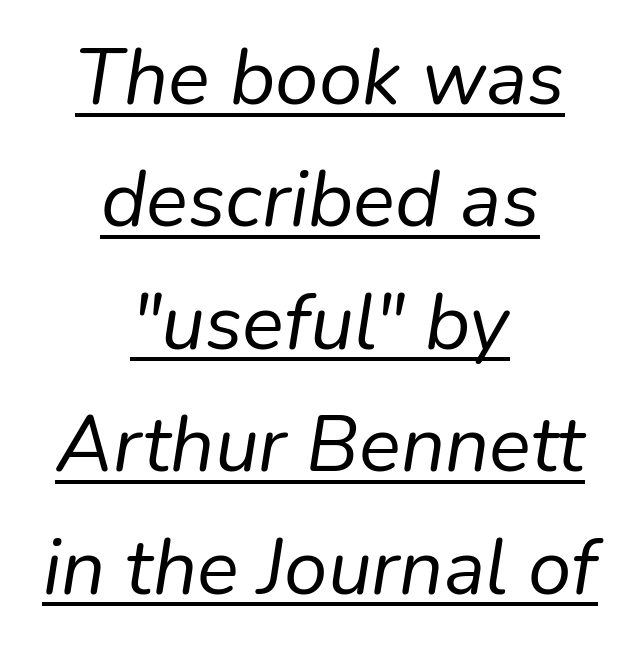
Q: Is the text bold? A: No.
Q: Is the text italic (slanted)? A: Yes, it leans right by about 9 degrees.
Q: Is the text underlined? A: Yes.
Q: How is the paragraph aligned? A: Centered.
Q: Is the spacing between letters normal or unusually wide? A: Normal.
Q: Is the spacing between lines tight, normal or loose? A: Normal.
Q: Width (condensed, normal, or wide)? A: Normal.
Q: Stroke contrast? A: Low.
Q: x-height? A: Medium.
Q: Monospaced? A: No.
